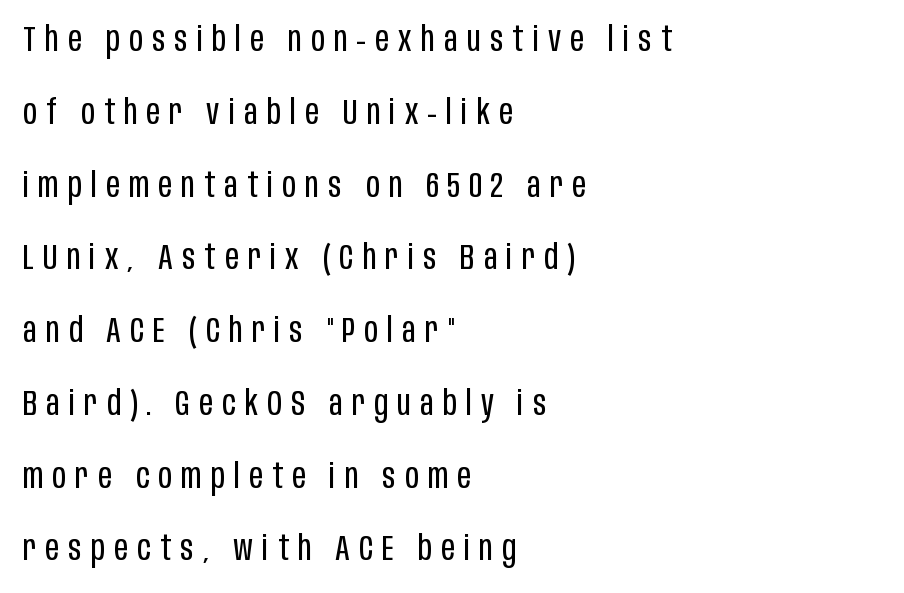
The image shows 34 px regular-weight, condensed sans-serif type, upright; set left-aligned, loose line spacing (2.14x), unusually wide letter spacing (+0.27 em), not underlined; low stroke contrast and a large x-height.
